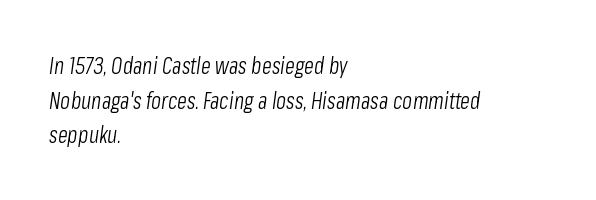
The leading is moderate, giving the passage an even texture. The passage shown leans; its letterforms are oblique. These lines stack with their left ends in a neat column. A bare baseline throughout the passage. The typeface has the unassuming heft of standard copy or less.
